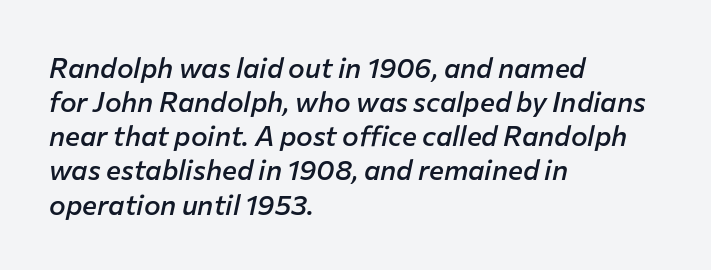
{"italic": "yes", "lean": "right", "slant_degrees": 12, "bold": "semi", "weight": "semibold", "width": "normal", "stroke_contrast": "low", "x_height": "medium", "monospaced": "no", "underline": "no", "align": "left", "line_spacing_ratio": 1.22, "letter_spacing": "normal", "letter_spacing_em": 0.0, "glyph_px": 28}
